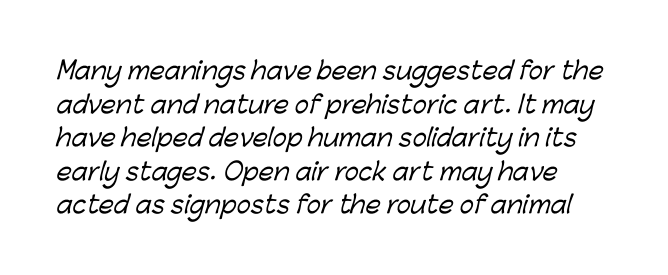
Q: Is the text underlined? A: No.
Q: How is the paragraph aligned? A: Left-aligned.
Q: Is the spacing between letters normal or unusually wide? A: Normal.
Q: Is the spacing between lines tight, normal or loose? A: Normal.
